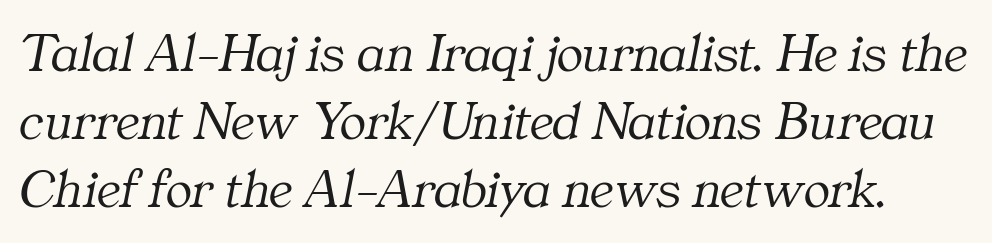
The letters advance in unequal steps, a hallmark of proportional type. Designer's note — italics engaged. Honestly, there is no underline to notice here at all. Nothing unusual about the tracking: characters are spaced as the font intends.
